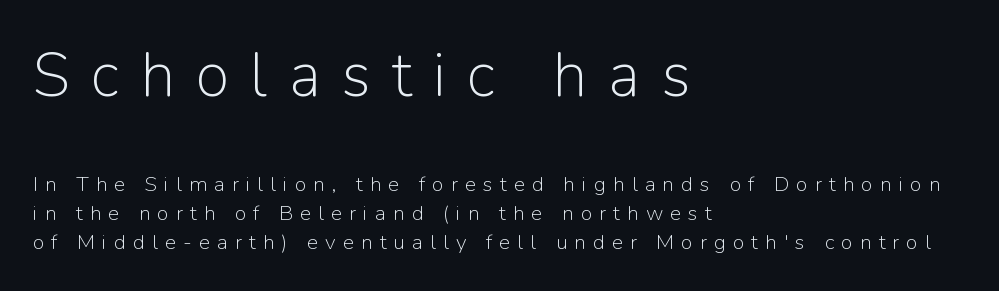
The image shows 62 px light sans-serif type, upright; set left-aligned, normal line spacing (1.39x), unusually wide letter spacing (+0.34 em), not underlined; the first (top) block is 2.95x larger; low stroke contrast and a medium x-height.
